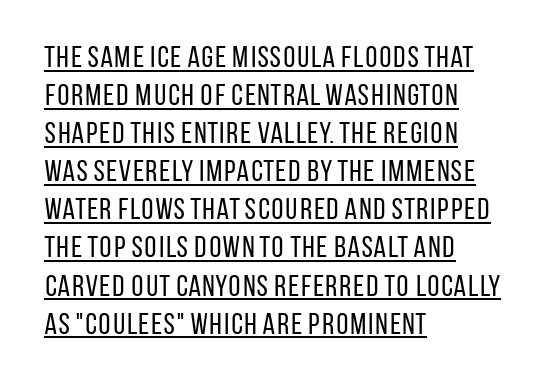
{"serif": "no", "italic": "no", "bold": "no", "weight": "regular", "width": "condensed", "stroke_contrast": "low", "x_height": "large", "monospaced": "no", "underline": "yes", "align": "left", "line_spacing": "normal", "line_spacing_ratio": 1.27, "letter_spacing": "normal", "letter_spacing_em": 0.0, "glyph_px": 30}
